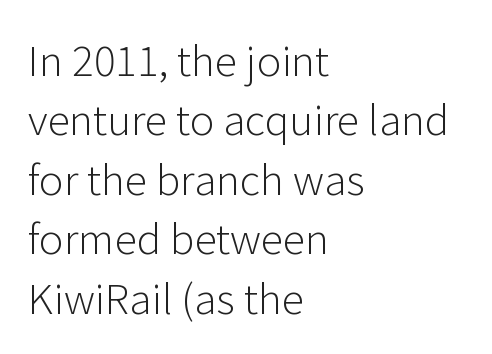
{"serif": "no", "italic": "no", "bold": "no", "weight": "light", "width": "normal", "stroke_contrast": "low", "x_height": "medium", "monospaced": "no", "underline": "no", "align": "left", "line_spacing": "normal", "line_spacing_ratio": 1.45, "letter_spacing": "normal", "letter_spacing_em": 0.0, "glyph_px": 41}
